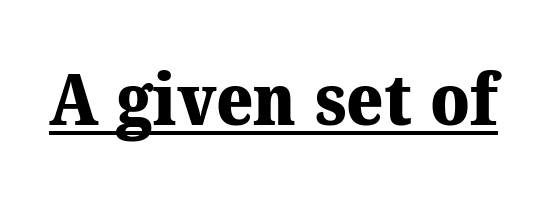
Serifs: yes, visible at the terminals of the letterforms. Descenders here cross a horizontal rule under the line. Short note: letters normally spaced. What weight is shown? A full bold with thick strokes. Varying glyph widths throughout — classic text-font behaviour.
